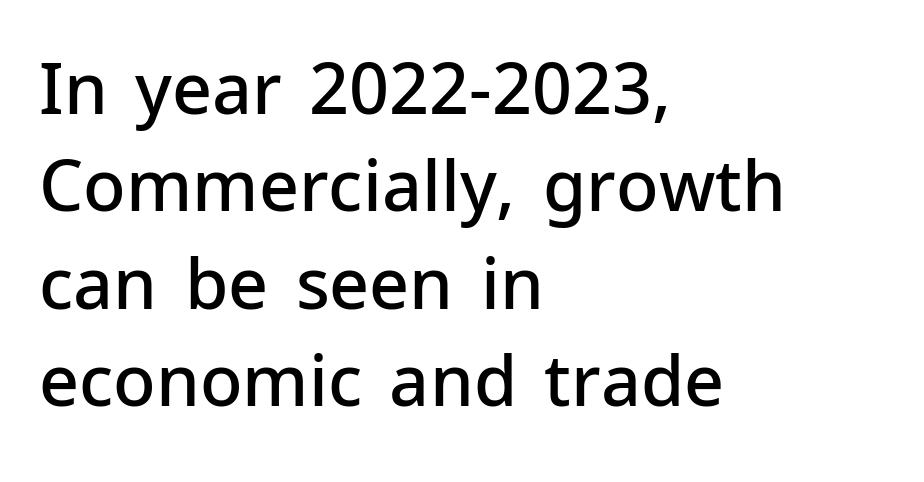
The image shows 70 px semibold sans-serif type, upright; set left-aligned, normal line spacing (1.39x), normal letter spacing, not underlined; low stroke contrast and a medium x-height.
